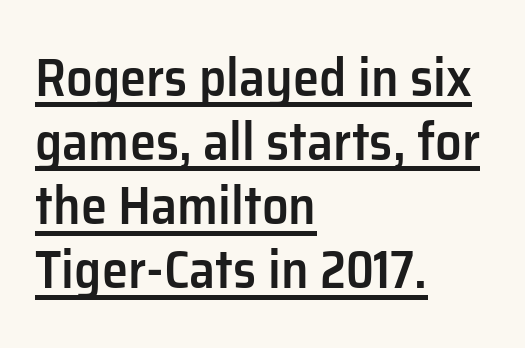
{"serif": "no", "italic": "no", "bold": "semi", "weight": "semibold", "width": "normal", "stroke_contrast": "low", "x_height": "medium", "monospaced": "no", "underline": "yes", "align": "left", "line_spacing_ratio": 1.21, "letter_spacing": "normal", "letter_spacing_em": 0.0, "glyph_px": 53}
